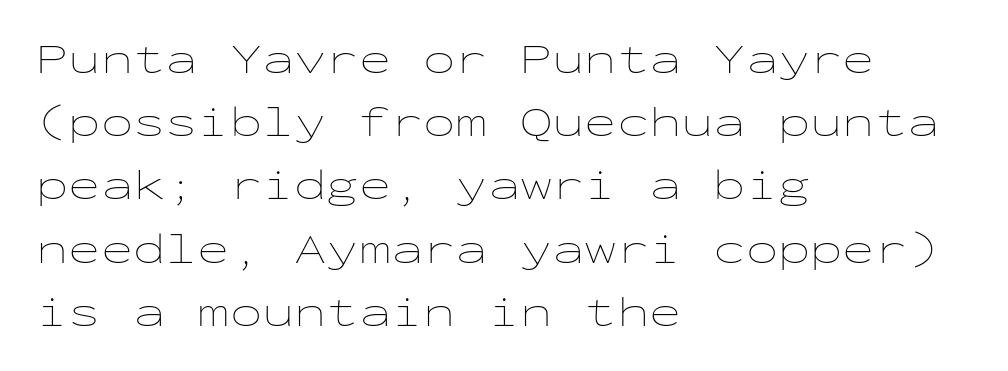
The image shows 43 px thin, wide type, upright, monospaced; set left-aligned, normal line spacing (1.47x), normal letter spacing, not underlined; low stroke contrast and a medium x-height.
